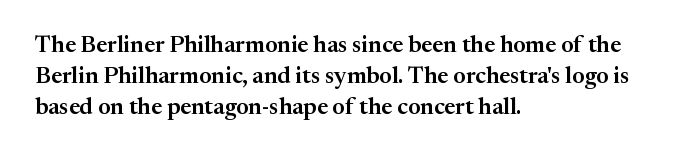
The glyphs are unaccompanied by any horizontal stroke below them. Quick note: not italic, upright. Each word holds together tightly as a unit, with standard inter-letter gaps. The paragraph shown leans on its left margin. Does the leading feel generous? No, just average.
